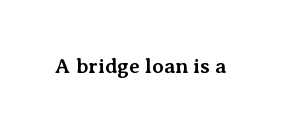
The letterforms sit shoulder to shoulder at normal distance. These lines were composed using upright roman letters. Check the space under the baseline: it is left empty. The sample has been set heavy, in full bold.
